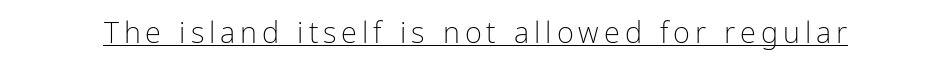
{"serif": "no", "italic": "no", "bold": "no", "weight": "light", "width": "normal", "stroke_contrast": "low", "x_height": "medium", "monospaced": "no", "underline": "yes", "glyph_px": 29}
